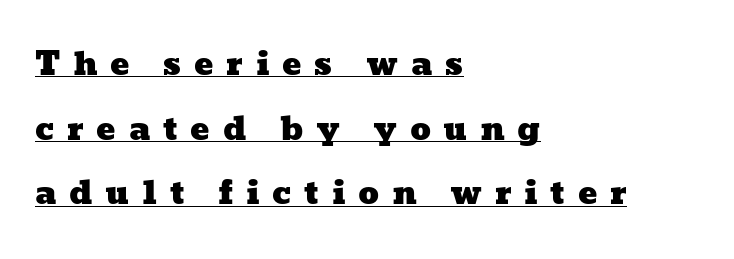
The tracking jumps out immediately: characters are airy and widely separated. The sample's only ornament is a line tracing under the words. Note the varied advance widths — an 'i' is clearly narrower than an 'm'. Notice the wide empty band between every row — that's loose leading. Casual observation: everything's shoved over to the left.
